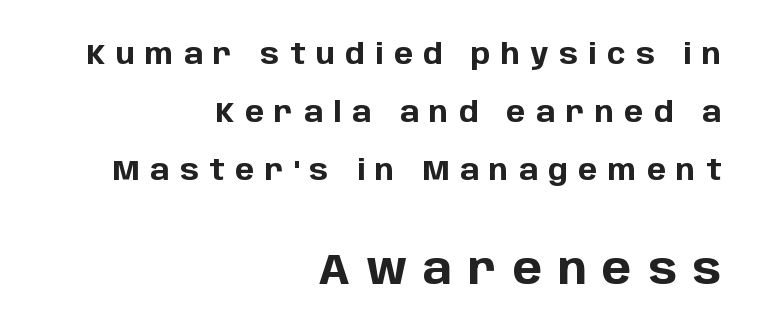
The image shows 44 px bold sans-serif type, upright; set right-aligned, loose line spacing (2.0x), unusually wide letter spacing (+0.36 em), not underlined; the second (bottom) block is 1.52x larger; low stroke contrast and a large x-height.
